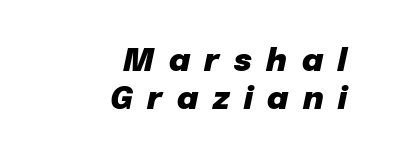
The image shows 31 px heavy type, italic (leaning right); set right-aligned, line spacing 1.23x, unusually wide letter spacing (+0.47 em), not underlined; low stroke contrast and a medium x-height.
